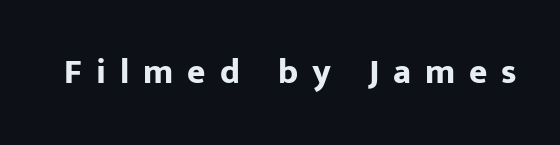
The image shows 35 px bold sans-serif type, upright; set unusually wide letter spacing (+0.4 em), not underlined; low stroke contrast and a medium x-height.
